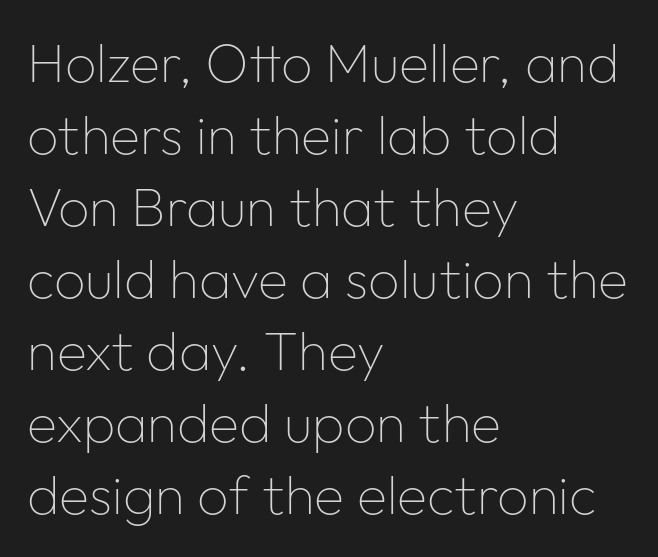
{"serif": "no", "italic": "no", "bold": "no", "weight": "thin", "width": "normal", "stroke_contrast": "low", "x_height": "medium", "monospaced": "no", "underline": "no", "align": "left", "line_spacing": "normal", "line_spacing_ratio": 1.31, "letter_spacing": "normal", "letter_spacing_em": 0.0, "glyph_px": 55}
